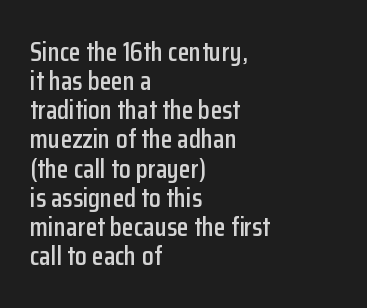
The image shows 27 px text type, upright; set left-aligned, tight line spacing (1.08x), normal letter spacing, not underlined.
